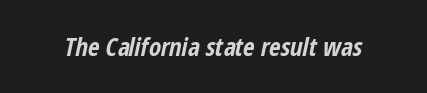
Letters rest on an invisible, unmarked baseline. Compared with typical body copy, the letter spacing here is the same. Rendered with sloped, italic letterforms. Students, this is bold: see how much ink each stroke carries.
